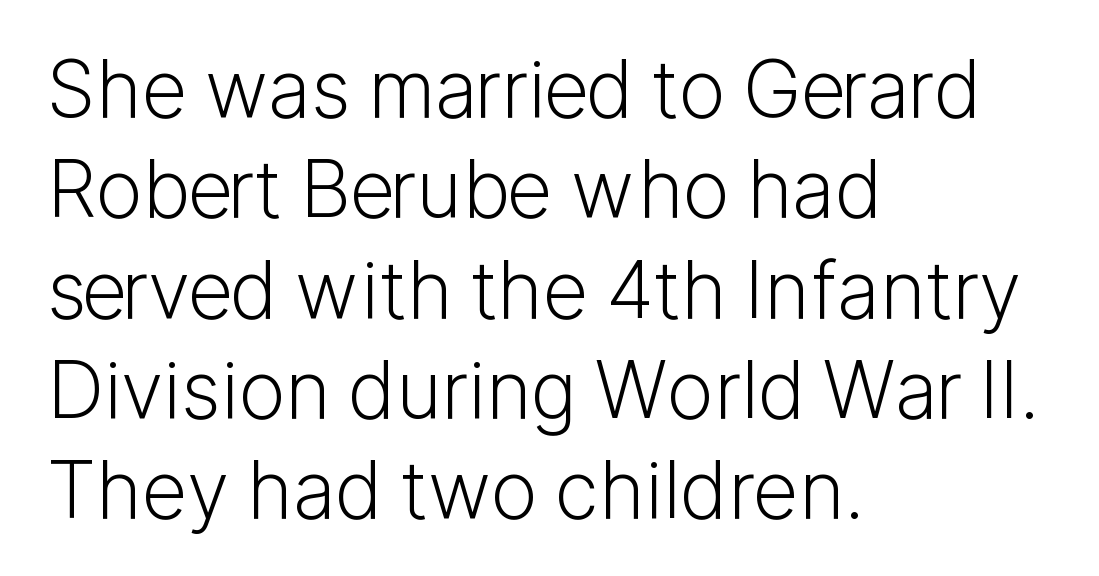
Q: Is the text bold? A: No.
Q: Is the text italic (slanted)? A: No, it is upright.
Q: Is the typeface a serif or a sans-serif typeface? A: Sans-serif.
Q: Is the text underlined? A: No.
Q: How is the paragraph aligned? A: Left-aligned.
Q: Is the spacing between letters normal or unusually wide? A: Normal.
Q: Is the spacing between lines tight, normal or loose? A: Normal.
Q: Width (condensed, normal, or wide)? A: Normal.
Q: Stroke contrast? A: Low.
Q: x-height? A: Medium.
Q: Monospaced? A: No.
